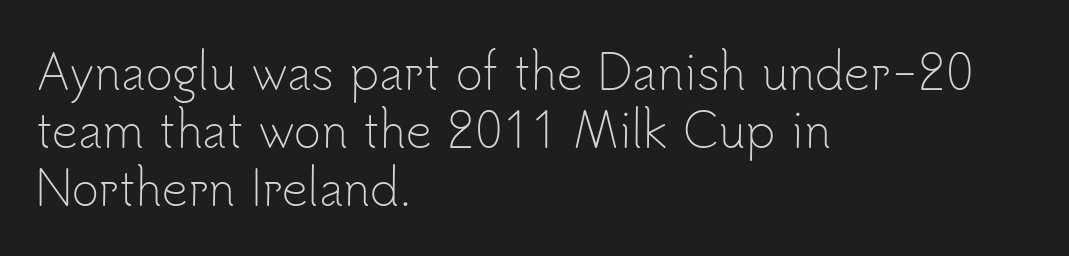
Nothing heavy about these letters — not bold at all. Summary of vertical rhythm: regular, with standard interline spacing. Look at the bottom of the vertical strokes: they stop flat, with no serifs. The letters advance in unequal steps, a hallmark of proportional type. Short note: letters normally spaced. The letters stand upright; this is a roman face.
